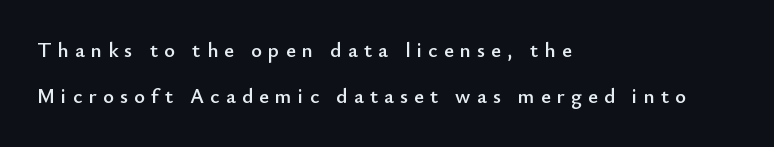
{"italic": "no", "underline": "no", "align": "left", "line_spacing": "loose", "line_spacing_ratio": 2.19, "letter_spacing": "wide", "letter_spacing_em": 0.29, "glyph_px": 21}
